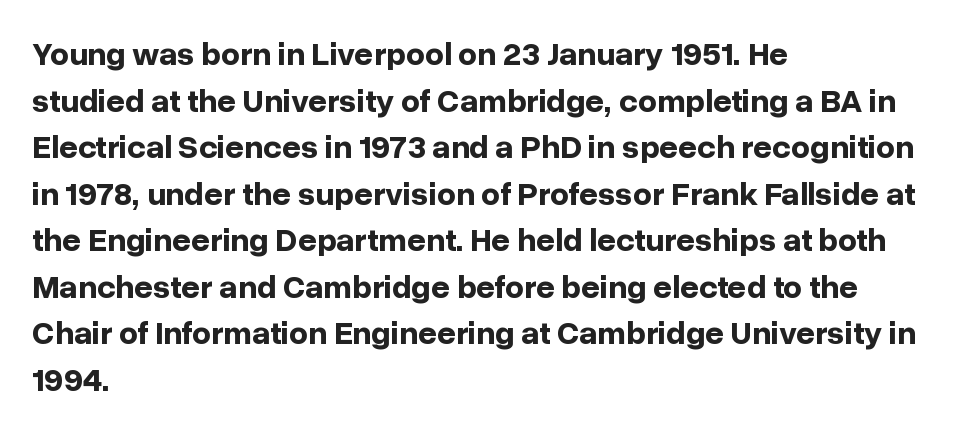
The image shows 33 px bold sans-serif type, upright; set left-aligned, normal line spacing (1.41x), normal letter spacing, not underlined; low stroke contrast and a medium x-height.
